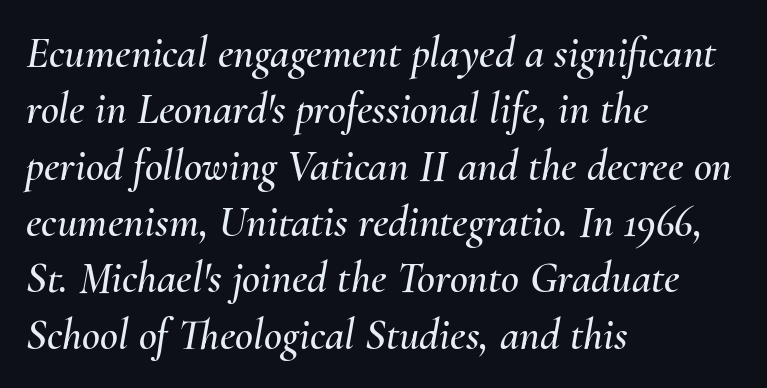
The image shows 44 px text type, italic (leaning right); set left-aligned, normal line spacing (1.28x), normal letter spacing, not underlined; medium stroke contrast and a small x-height.
